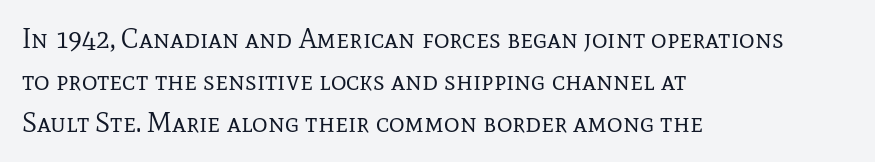
Anything drawn beneath the words? Only blank space. Each word holds together tightly as a unit, with standard inter-letter gaps. Each stroke keeps to a modest, everyday thickness or less. Normally led — the rows are evenly, conventionally spaced. In CSS terms this would be text-align: left. Does the lettering tilt? It doesn't — this is upright.
